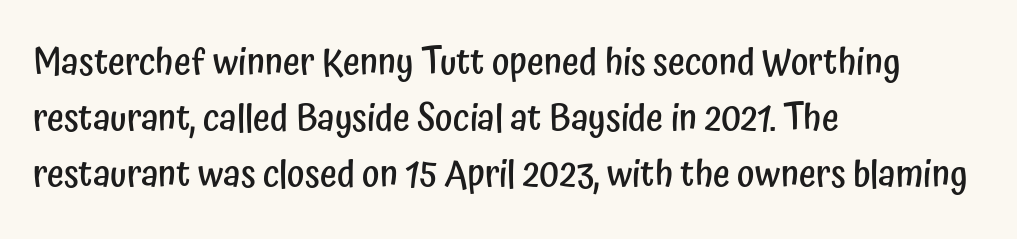
{"serif": "no", "italic": "no", "bold": "semi", "weight": "semibold", "width": "condensed", "stroke_contrast": "low", "x_height": "medium", "monospaced": "no", "underline": "no", "align": "left", "line_spacing": "normal", "line_spacing_ratio": 1.51, "letter_spacing": "normal", "letter_spacing_em": 0.0, "glyph_px": 37}
